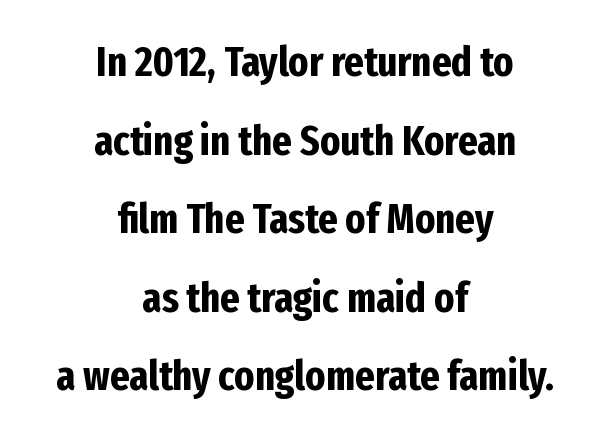
The image shows 42 px bold, condensed sans-serif type, upright; set centered, line spacing 1.87x, normal letter spacing, not underlined; low stroke contrast and a medium x-height.
